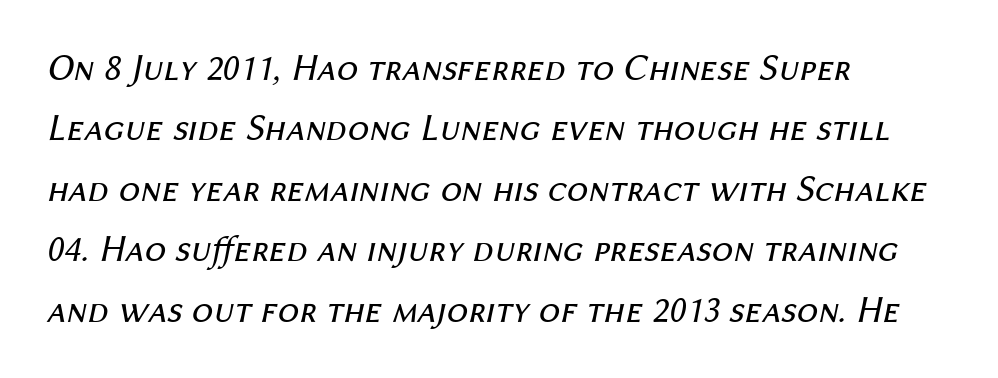
These glyphs show unthickened strokes, regular width or finer. Leftover space on each line is placed entirely after the last word. The gap between lines stays unmarked. The font's italic variant was chosen for this text. Summary of vertical rhythm: regular, with standard interline spacing. Is this a fixed-width face? No — the glyphs have proportional, varying widths.
